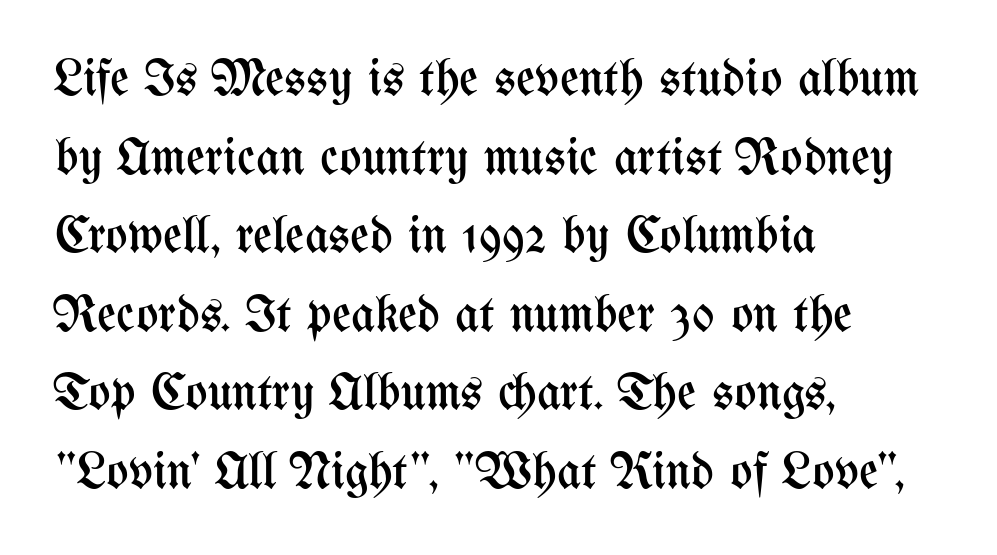
{"italic": "no", "bold": "no", "weight": "regular", "width": "condensed", "stroke_contrast": "medium", "x_height": "medium", "monospaced": "no", "underline": "no", "align": "left", "line_spacing": "normal", "line_spacing_ratio": 1.51, "letter_spacing": "normal", "letter_spacing_em": 0.0, "glyph_px": 52}
